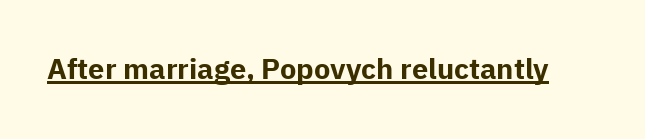
Q: Is the text bold? A: Yes.
Q: Is the text italic (slanted)? A: No, it is upright.
Q: Is the typeface a serif or a sans-serif typeface? A: Sans-serif.
Q: Is the text underlined? A: Yes.
Q: Is the spacing between letters normal or unusually wide? A: Normal.
Q: Width (condensed, normal, or wide)? A: Normal.
Q: Stroke contrast? A: Low.
Q: x-height? A: Medium.
Q: Monospaced? A: No.
